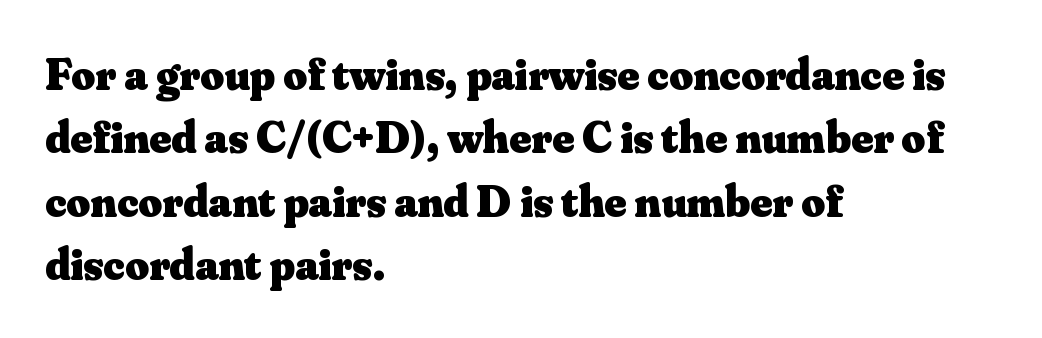
The image shows 46 px heavy serif type, upright; set left-aligned, normal line spacing (1.38x), normal letter spacing, not underlined; medium stroke contrast and a small x-height.
